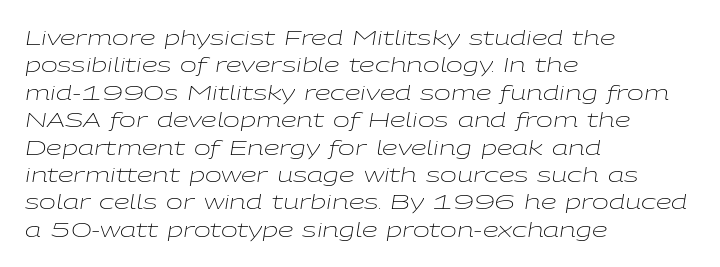
The image shows 20 px text type, italic (leaning right); set left-aligned, normal line spacing (1.37x), normal letter spacing, not underlined.
